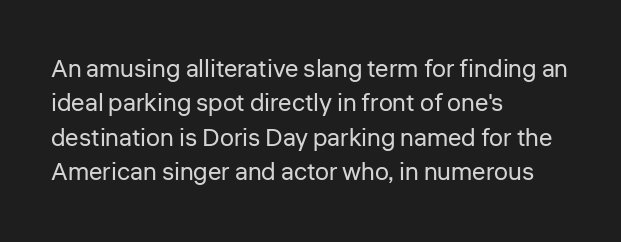
Spacing between characters is what you'd get straight out of the box. The passage shown is not underscored anywhere. The lines in this sample share a left origin and differ only in where they stop. The lines sit at an ordinary, default distance from one another. Is the type heavy? It reads as light-to-regular instead.
